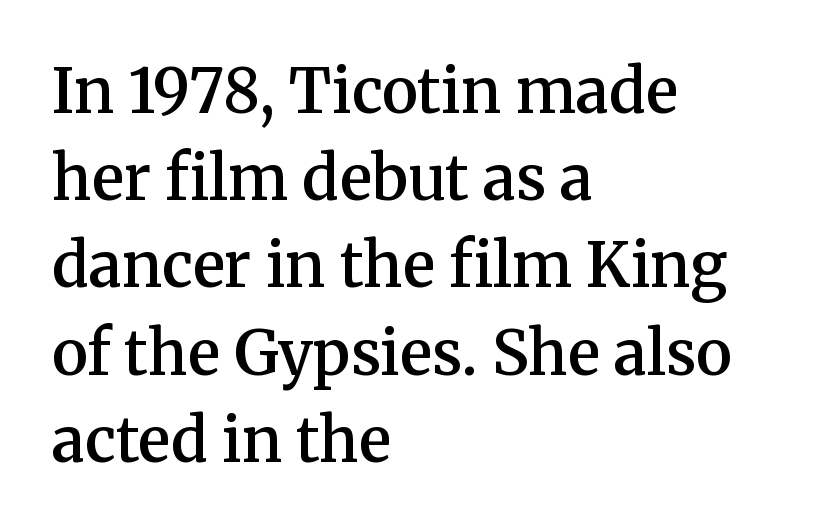
If you drew a line through each stem, it would be perfectly vertical. Each new line begins a customary step beneath the previous one. Just letters on the line, the space beneath them empty. A somewhat darkened texture: the type is semibold rather than bold. You could call the tracking neutral — neither tight nor loose. Does the type have serifs? Yes, each stem ends in a small foot.
